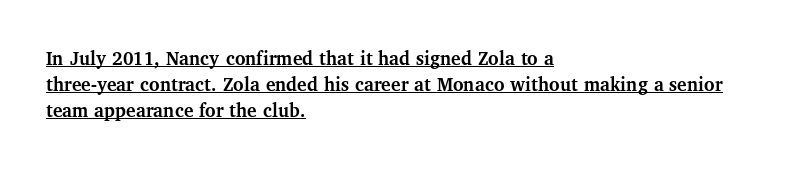
{"italic": "no", "bold": "yes", "underline": "yes", "align": "left", "line_spacing": "normal", "line_spacing_ratio": 1.3, "letter_spacing": "normal", "letter_spacing_em": 0.0, "glyph_px": 20}
